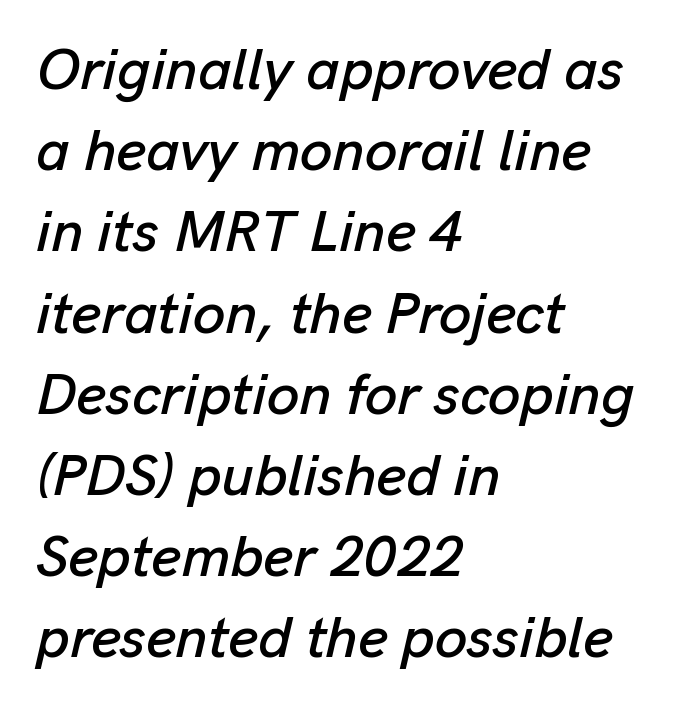
The image shows 58 px text type, italic (leaning right); set left-aligned, normal line spacing (1.4x), normal letter spacing, not underlined; low stroke contrast and a medium x-height.
